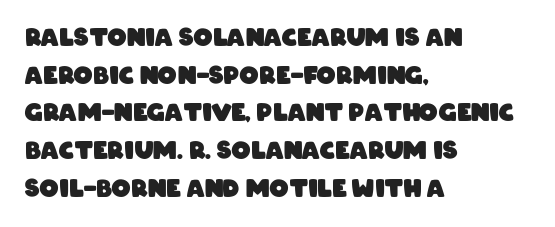
The image shows 24 px bold type; set left-aligned, normal line spacing (1.57x), normal letter spacing, not underlined.
